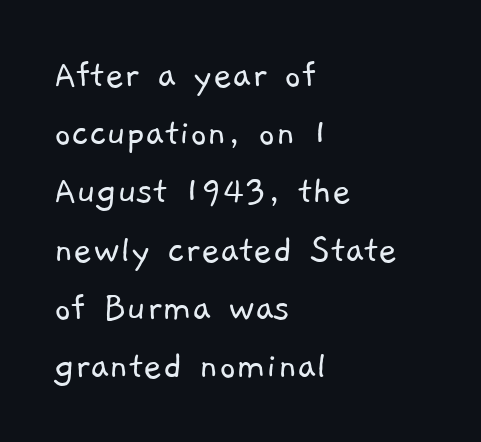
{"serif": "no", "bold": "no", "weight": "light", "width": "normal", "stroke_contrast": "low", "x_height": "medium", "monospaced": "no", "underline": "no", "align": "left", "line_spacing": "normal", "line_spacing_ratio": 1.42, "letter_spacing": "normal", "letter_spacing_em": 0.0, "glyph_px": 41}
